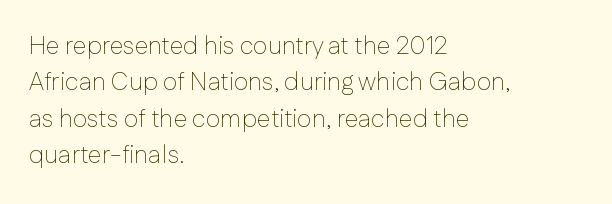
Q: Is the text bold? A: No.
Q: Is the text italic (slanted)? A: No, it is upright.
Q: Is the text underlined? A: No.
Q: How is the paragraph aligned? A: Left-aligned.
Q: Is the spacing between letters normal or unusually wide? A: Normal.
Q: Is the spacing between lines tight, normal or loose? A: Normal.
